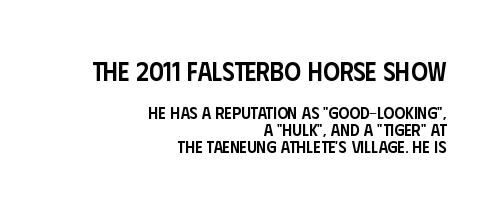
The image shows 26 px text type, upright; set right-aligned, tight line spacing (1.0x), normal letter spacing, not underlined; the first (top) block is 1.53x larger.
